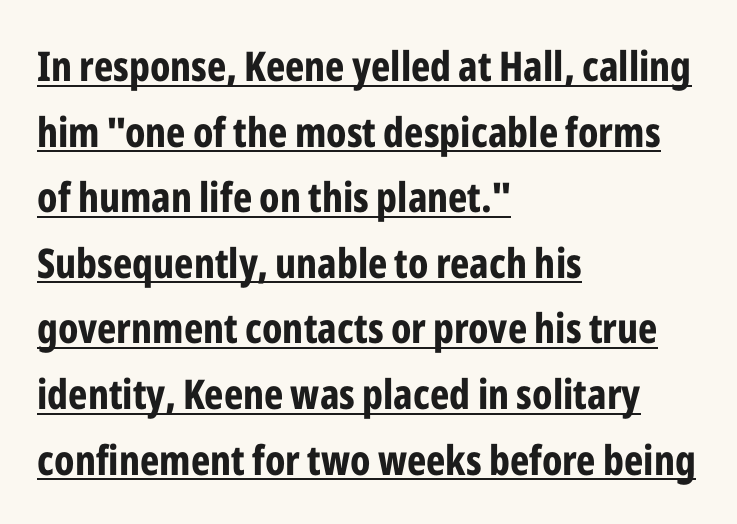
Weight: bold. Posture: vertical. Examine the stroke ends and you'll find no serifs. Here the glyphs are tracked normally, forming tight word shapes. A typesetter would call this proportional, since set widths differ per character. This sample keeps an unexceptional amount of space between lines.
